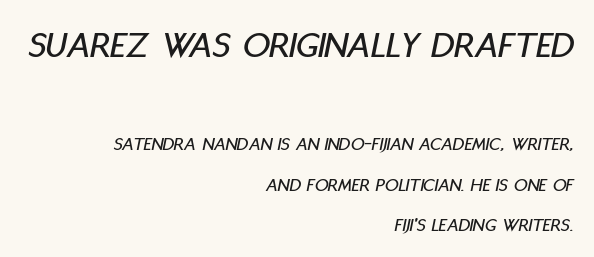
{"italic": "yes", "lean": "right", "slant_degrees": 11, "width": "condensed", "stroke_contrast": "low", "x_height": "large", "monospaced": "no", "underline": "no", "align": "right", "line_spacing": "loose", "line_spacing_ratio": 2.13, "letter_spacing": "normal", "letter_spacing_em": 0.0, "larger_block": "first", "size_ratio": 2.0, "glyph_px": 38}
